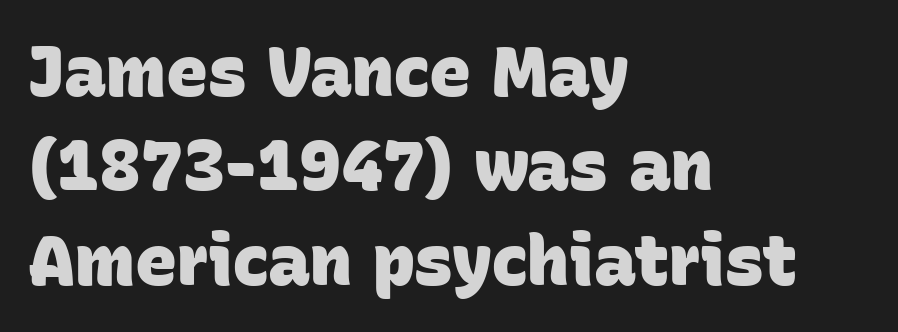
Stroke terminals: plain, sans-serif. Successive baselines arrive at the customary interval. These lines are rendered in a variable-pitch font. Characters follow at the spacing the type designer built in. Every row of glyphs begins at an identical x-position on the left.
